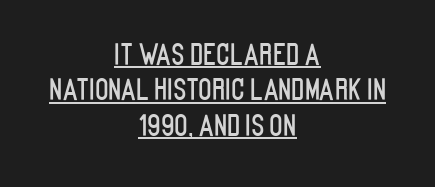
{"serif": "no", "italic": "no", "width": "condensed", "stroke_contrast": "low", "x_height": "large", "monospaced": "no", "underline": "yes", "align": "center", "line_spacing": "normal", "line_spacing_ratio": 1.26, "letter_spacing": "normal", "letter_spacing_em": 0.0, "glyph_px": 28}
